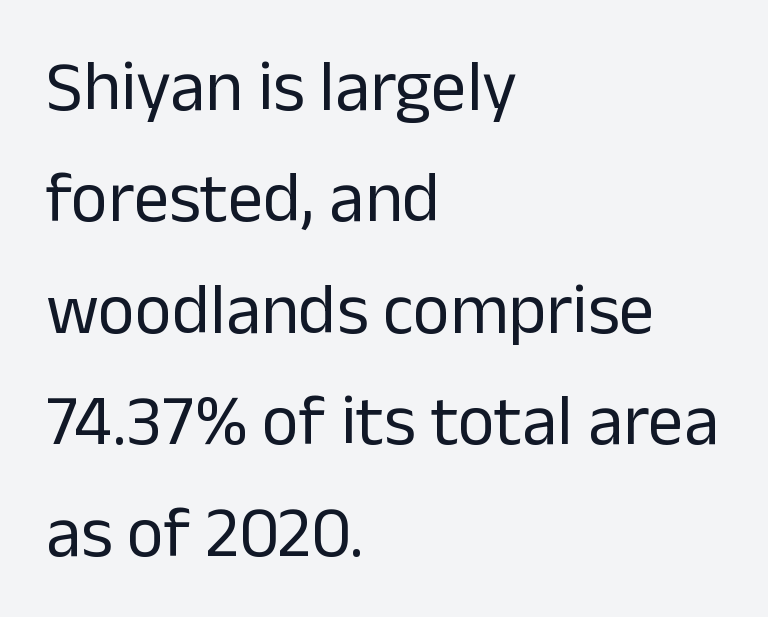
Q: Is the text bold? A: No.
Q: Is the text italic (slanted)? A: No, it is upright.
Q: Is the typeface a serif or a sans-serif typeface? A: Sans-serif.
Q: Is the text underlined? A: No.
Q: How is the paragraph aligned? A: Left-aligned.
Q: Is the spacing between letters normal or unusually wide? A: Normal.
Q: Is the spacing between lines tight, normal or loose? A: Normal.
Q: Width (condensed, normal, or wide)? A: Normal.
Q: Stroke contrast? A: Low.
Q: x-height? A: Medium.
Q: Monospaced? A: No.
